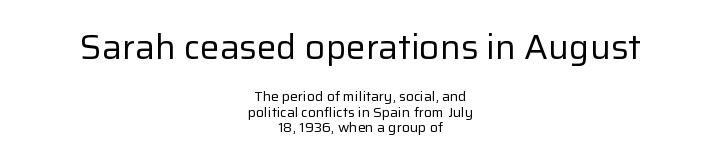
A sans-serif font was chosen for this passage. The characters are drawn with everyday or finer stroke widths. If you drew a line through each stem, it would be perfectly vertical. Compared with typical body copy, the letter spacing here is the same. This sample has the flowing, uneven cadence of proportional lettering.
